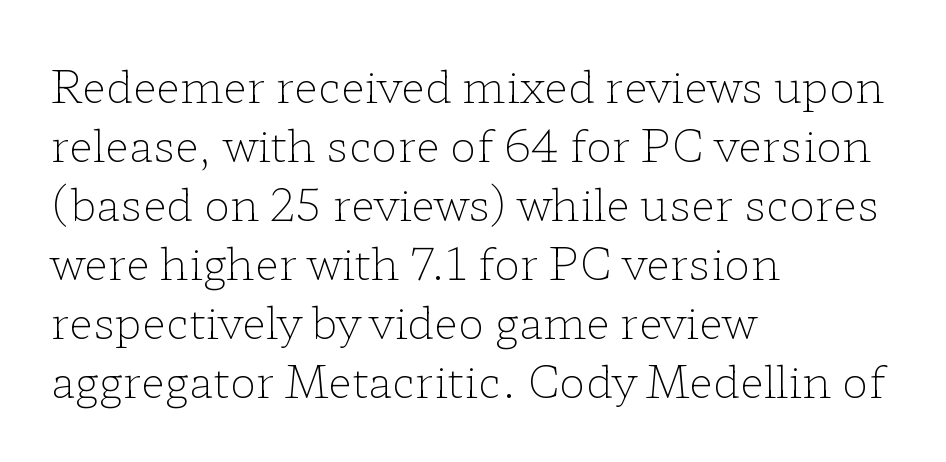
The image shows 44 px light, wide serif type, upright; set left-aligned, normal line spacing (1.34x), normal letter spacing, not underlined; low stroke contrast and a medium x-height.
